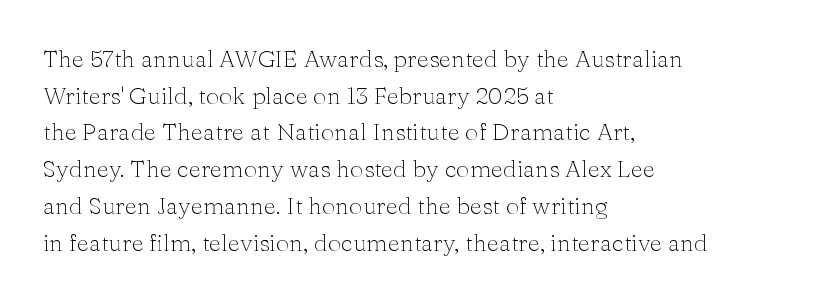
Q: Is the text bold? A: No.
Q: Is the text italic (slanted)? A: No, it is upright.
Q: Is the text underlined? A: No.
Q: How is the paragraph aligned? A: Left-aligned.
Q: Is the spacing between letters normal or unusually wide? A: Normal.
Q: Is the spacing between lines tight, normal or loose? A: Normal.
